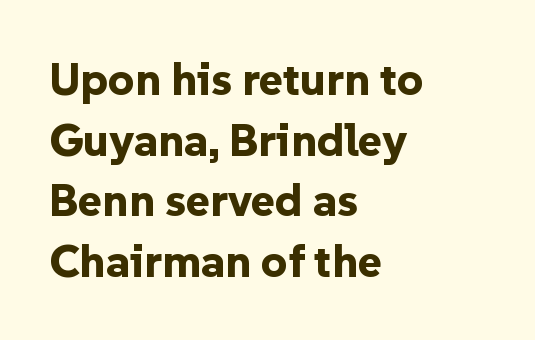
A bare baseline throughout the passage. No italicization has been applied; the sample stays upright. Classification — sans serif. Teacher's note: observe the even left margin — that is flush-left alignment. The designer left line spacing at the default.
